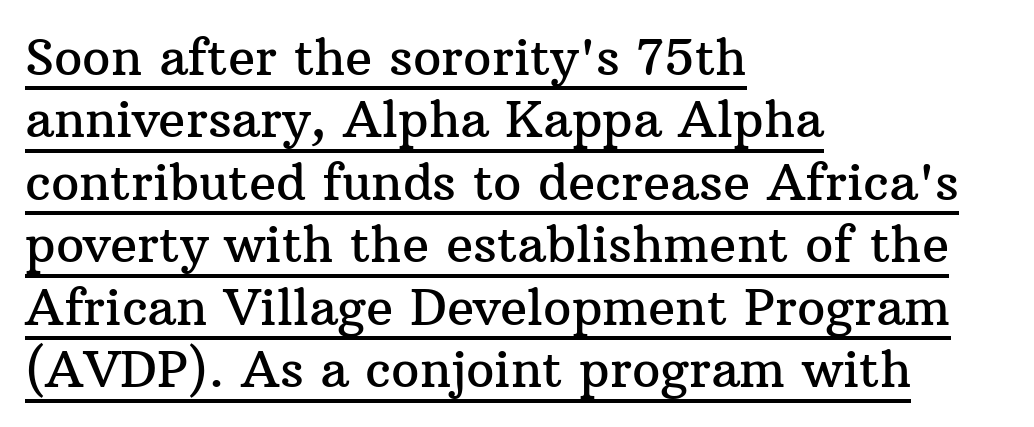
Q: Is the text italic (slanted)? A: No, it is upright.
Q: Is the typeface a serif or a sans-serif typeface? A: Serif.
Q: Is the text underlined? A: Yes.
Q: How is the paragraph aligned? A: Left-aligned.
Q: Is the spacing between letters normal or unusually wide? A: Normal.
Q: Is the spacing between lines tight, normal or loose? A: Normal.
Q: Width (condensed, normal, or wide)? A: Normal.
Q: Stroke contrast? A: Medium.
Q: x-height? A: Medium.
Q: Monospaced? A: No.
